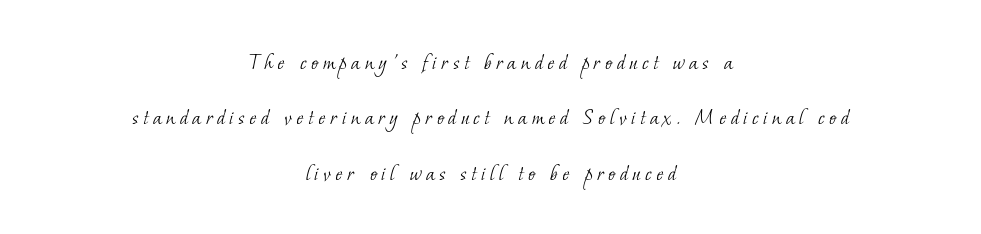
Q: Is the text bold? A: No.
Q: Is the text underlined? A: No.
Q: How is the paragraph aligned? A: Centered.
Q: Is the spacing between lines tight, normal or loose? A: Loose.
